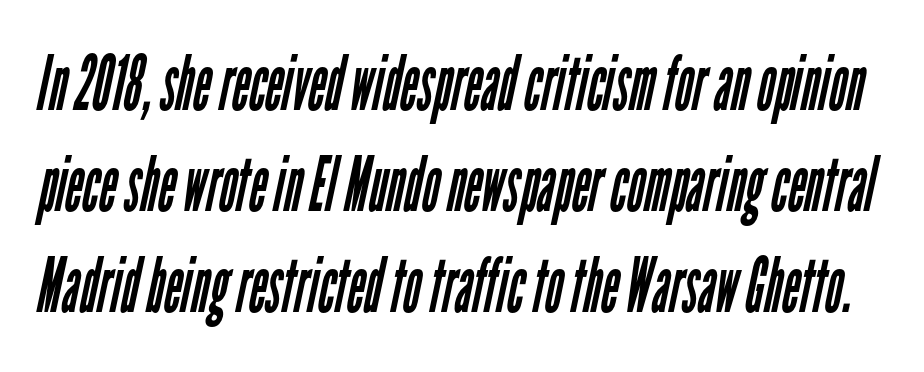
Decoration check: the copy has no underline. Typographically, this falls in the sans-serif category. Weight: not bold — regular or lighter. Caption: standard tracking, unaltered. Do the characters align in a grid? No, the font is proportional. The block of text has a typical density, with ordinary space between rows.
